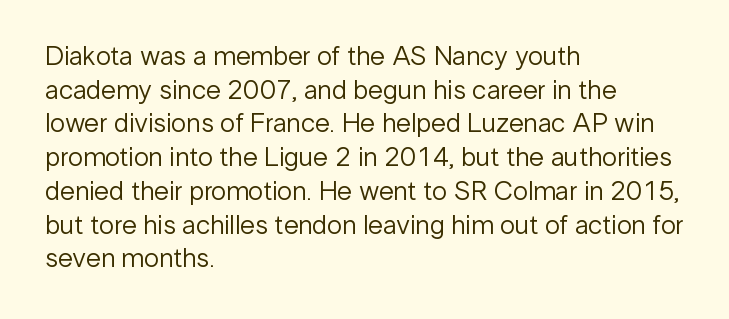
Q: Is the text bold? A: No.
Q: Is the text italic (slanted)? A: No, it is upright.
Q: Is the text underlined? A: No.
Q: How is the paragraph aligned? A: Left-aligned.
Q: Is the spacing between letters normal or unusually wide? A: Normal.
Q: Is the spacing between lines tight, normal or loose? A: Normal.
